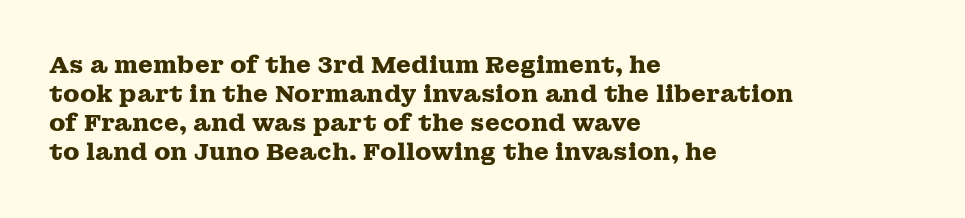
{"italic": "no", "bold": "yes", "underline": "no", "align": "left", "line_spacing_ratio": 1.21, "letter_spacing": "normal", "letter_spacing_em": 0.0, "glyph_px": 24}
